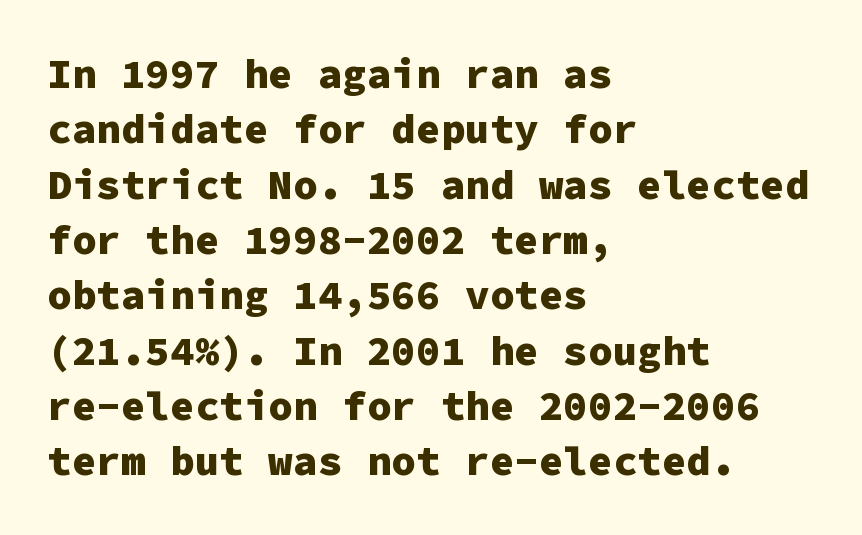
{"serif": "no", "italic": "no", "bold": "yes", "weight": "heavy", "width": "normal", "stroke_contrast": "low", "x_height": "medium", "monospaced": "yes", "underline": "no", "align": "left", "line_spacing": "normal", "line_spacing_ratio": 1.35, "letter_spacing": "normal", "letter_spacing_em": 0.0, "glyph_px": 41}
